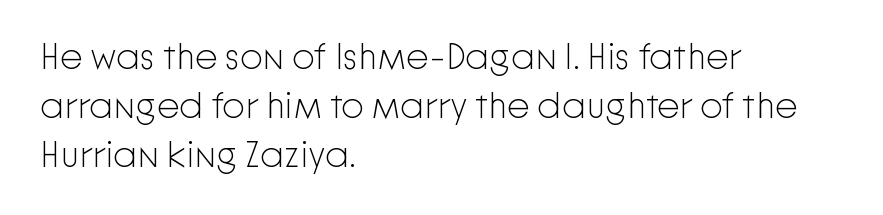
Q: Is the text bold? A: No.
Q: Is the text italic (slanted)? A: No, it is upright.
Q: Is the typeface a serif or a sans-serif typeface? A: Sans-serif.
Q: Is the text underlined? A: No.
Q: How is the paragraph aligned? A: Left-aligned.
Q: Is the spacing between letters normal or unusually wide? A: Normal.
Q: Is the spacing between lines tight, normal or loose? A: Normal.
Q: Width (condensed, normal, or wide)? A: Normal.
Q: Stroke contrast? A: Low.
Q: x-height? A: Medium.
Q: Monospaced? A: No.
